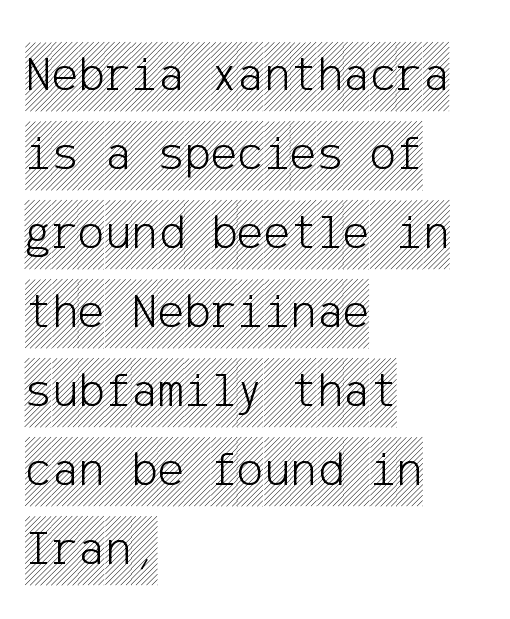
{"italic": "no", "width": "condensed", "x_height": "large", "underline": "no", "align": "left", "line_spacing": "normal", "line_spacing_ratio": 1.58, "letter_spacing": "normal", "letter_spacing_em": 0.0, "glyph_px": 50}
